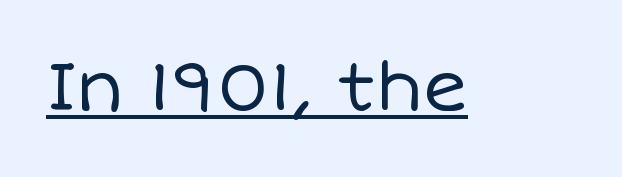
Honestly, the letter spacing is just normal — you wouldn't notice it. A roman cut, with each character standing at attention. Compared with a typical body face, this is equally light or lighter still. Underlined type. The letters advance in unequal steps, a hallmark of proportional type.
